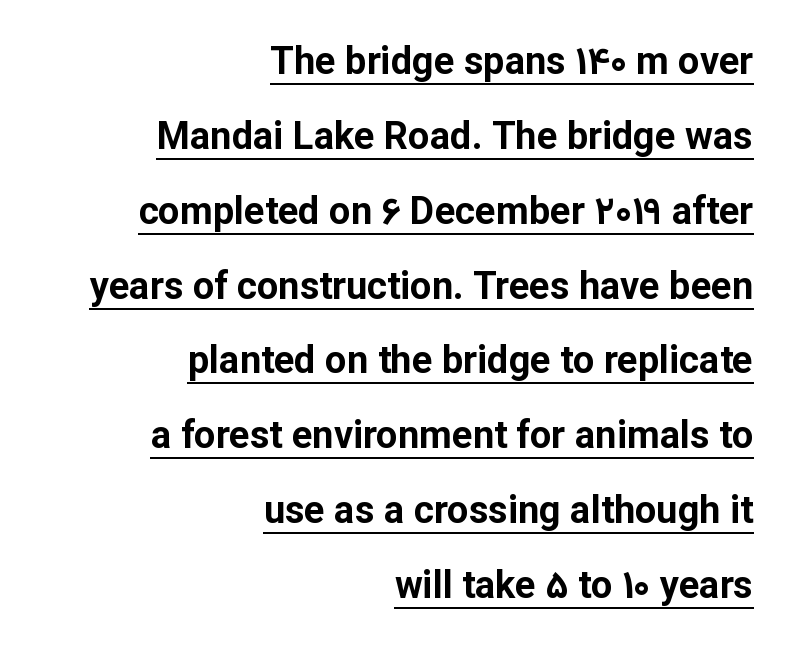
{"serif": "no", "italic": "no", "bold": "yes", "weight": "bold", "width": "normal", "stroke_contrast": "low", "x_height": "medium", "monospaced": "no", "underline": "yes", "align": "right", "line_spacing": "loose", "line_spacing_ratio": 1.97, "letter_spacing": "normal", "letter_spacing_em": 0.0, "glyph_px": 38}
